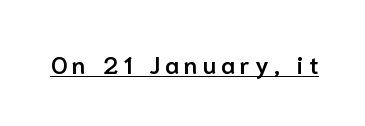
{"italic": "no", "bold": "semi", "underline": "yes", "letter_spacing": "wide", "letter_spacing_em": 0.22, "glyph_px": 24}
